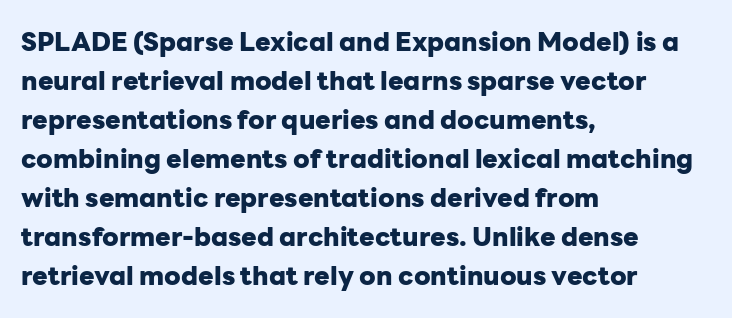
Q: Is the text bold? A: Yes.
Q: Is the text italic (slanted)? A: No, it is upright.
Q: Is the text underlined? A: No.
Q: How is the paragraph aligned? A: Left-aligned.
Q: Is the spacing between letters normal or unusually wide? A: Normal.
Q: Is the spacing between lines tight, normal or loose? A: Normal.
